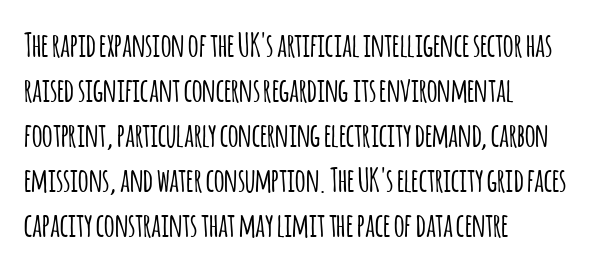
The image shows 33 px condensed sans-serif type, upright; set left-aligned, normal line spacing (1.36x), normal letter spacing, not underlined; low stroke contrast and a large x-height.
